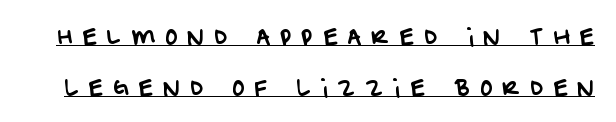
Q: Is the text underlined? A: Yes.
Q: Is the spacing between letters normal or unusually wide? A: Unusually wide.
Q: Is the spacing between lines tight, normal or loose? A: Loose.
